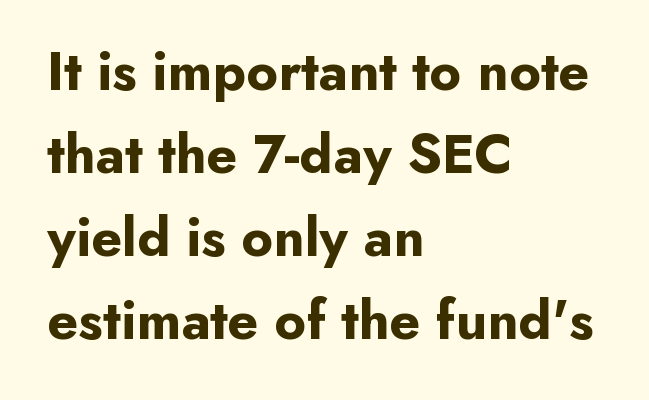
Q: Is the text bold? A: Yes.
Q: Is the text italic (slanted)? A: No, it is upright.
Q: Is the typeface a serif or a sans-serif typeface? A: Sans-serif.
Q: Is the text underlined? A: No.
Q: How is the paragraph aligned? A: Left-aligned.
Q: Is the spacing between letters normal or unusually wide? A: Normal.
Q: Is the spacing between lines tight, normal or loose? A: Normal.
Q: Width (condensed, normal, or wide)? A: Normal.
Q: Stroke contrast? A: Low.
Q: x-height? A: Small.
Q: Monospaced? A: No.
